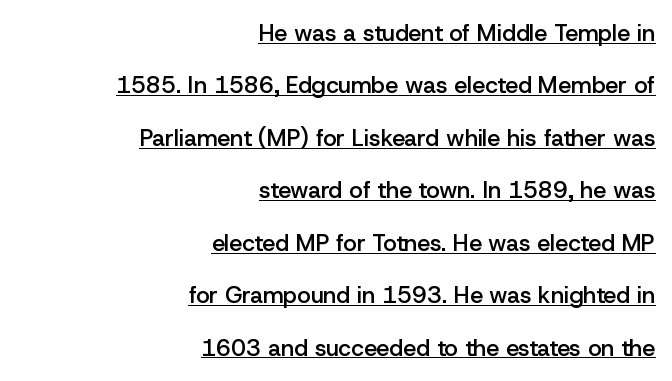
The typesetting leans somewhat heavy: a semibold. Leading: increased. This rendering features underlined lettering. The lines are quadded right. Notice how the stems are strictly vertical — no italics here.
